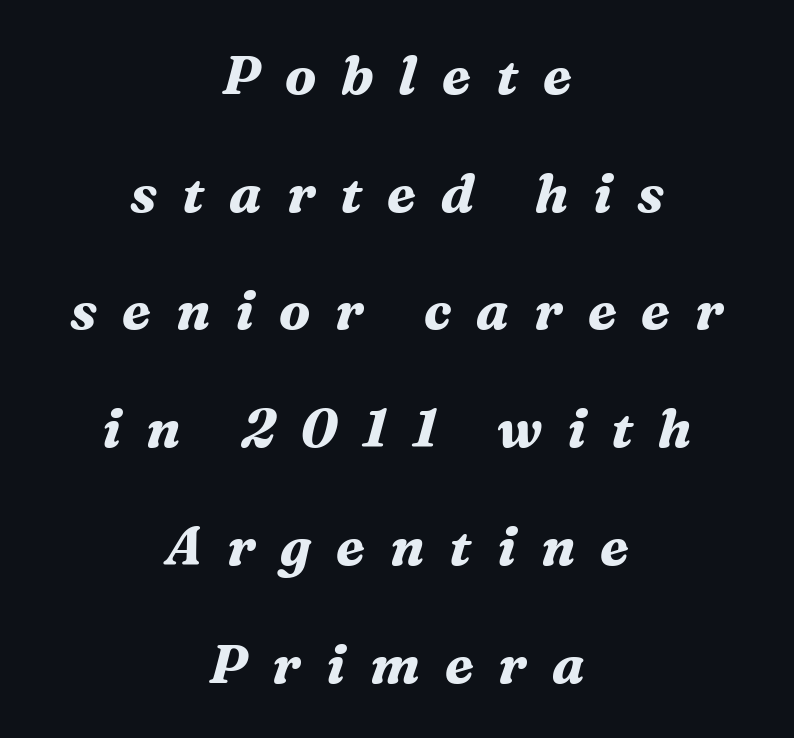
The image shows 54 px bold serif type, italic (leaning right); set centered, loose line spacing (2.18x), unusually wide letter spacing (+0.46 em), not underlined; medium stroke contrast and a medium x-height.
